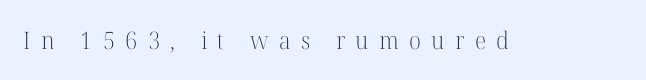
The image shows 24 px text type, upright; set unusually wide letter spacing (+0.43 em), not underlined.
